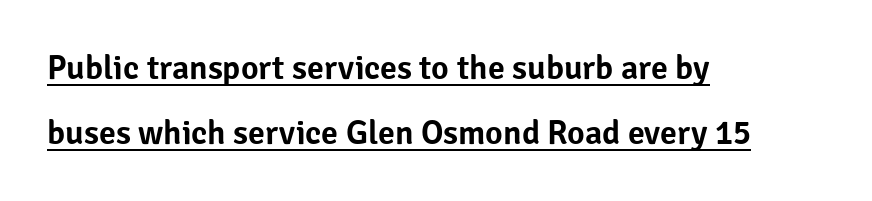
The image shows 34 px sans-serif type, upright; set left-aligned, loose line spacing (1.91x), normal letter spacing, underlined; low stroke contrast and a medium x-height.
